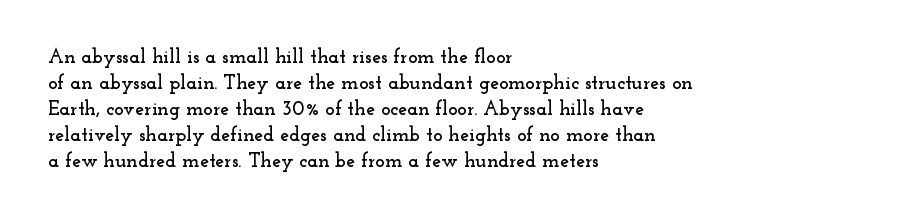
The image shows 20 px text type, upright; set left-aligned, normal line spacing (1.3x), normal letter spacing, not underlined.
